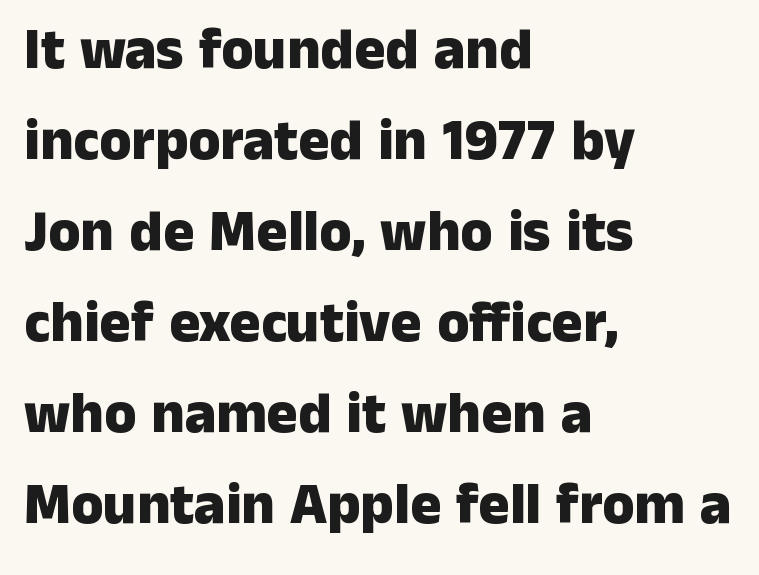
Look at the bottom of the vertical strokes: they stop flat, with no serifs. Does the lettering tilt? It doesn't — this is upright. Unmarked baselines from the first word to the last. Spacing verdict: proportional, widths tailored to each character. Honestly, the letter spacing is just normal — you wouldn't notice it.
